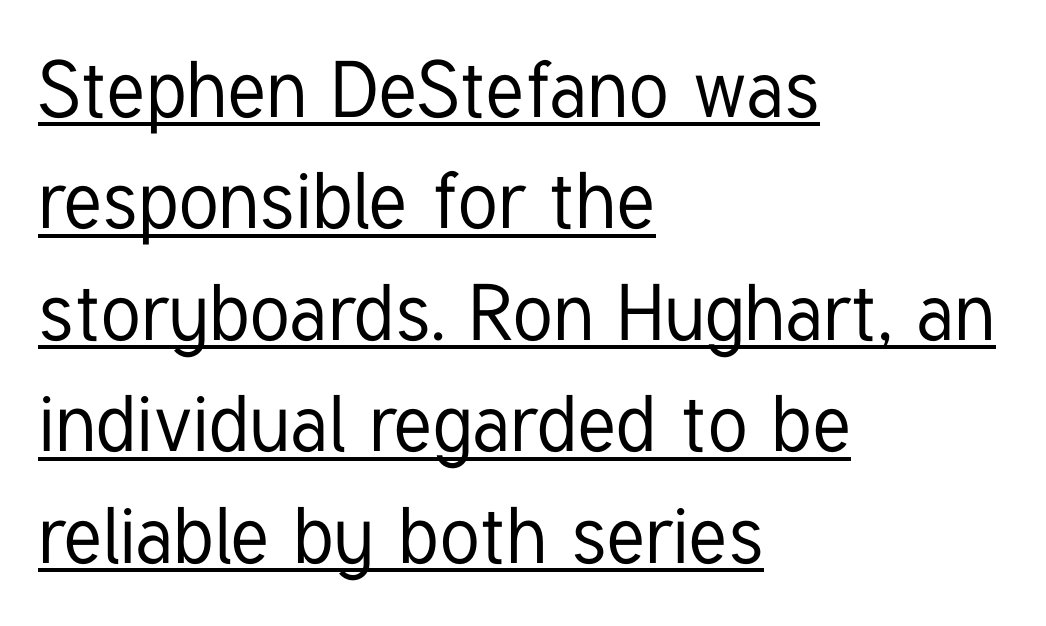
The image shows 79 px condensed sans-serif type, upright; set left-aligned, normal line spacing (1.41x), normal letter spacing, underlined; low stroke contrast and a medium x-height.
